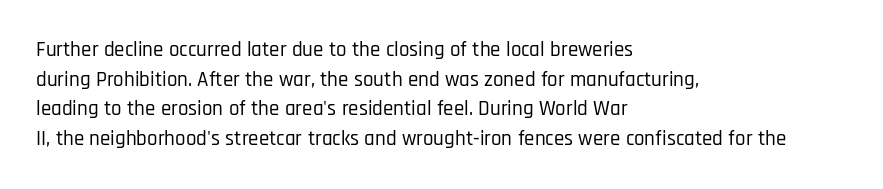
{"italic": "no", "underline": "no", "align": "left", "line_spacing": "normal", "line_spacing_ratio": 1.41, "letter_spacing": "normal", "letter_spacing_em": 0.0, "glyph_px": 21}
